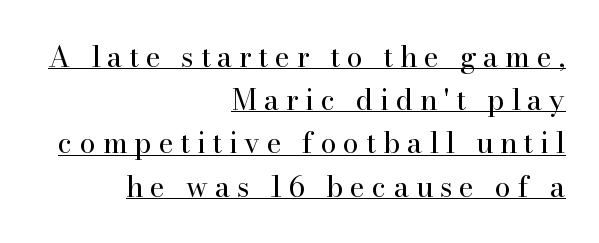
The letterforms stand isolated, each surrounded by extra space. Does the copy run flush right? Yes — the right margin is perfectly even. Underline: present. The passage shown is not bold in any degree. It's the straight-up-and-down kind of type.
